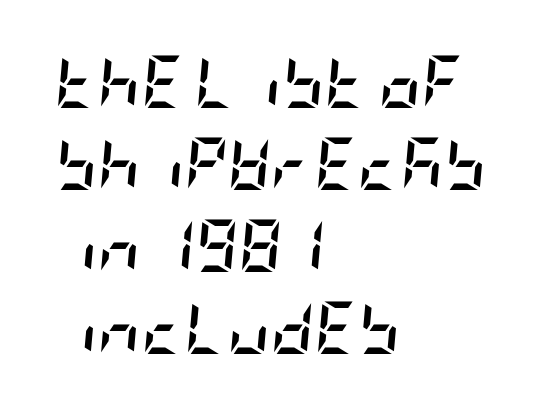
Q: Is the text bold? A: Yes.
Q: Is the text italic (slanted)? A: Yes, it leans right by about 5 degrees.
Q: Is the text underlined? A: No.
Q: How is the paragraph aligned? A: Left-aligned.
Q: Is the spacing between letters normal or unusually wide? A: Normal.
Q: Is the spacing between lines tight, normal or loose? A: Normal.
Q: Width (condensed, normal, or wide)? A: Condensed.
Q: Stroke contrast? A: Low.
Q: x-height? A: Large.
